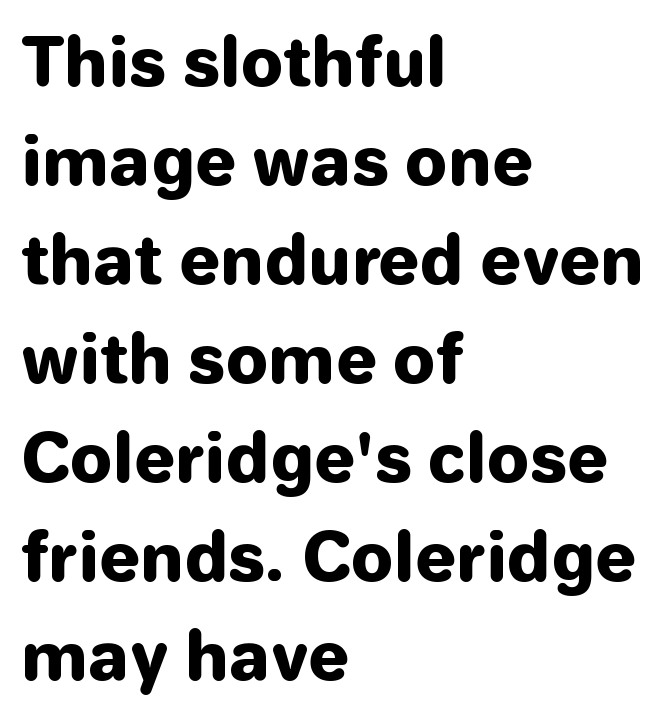
{"serif": "no", "italic": "no", "bold": "yes", "weight": "heavy", "width": "normal", "stroke_contrast": "low", "x_height": "medium", "monospaced": "no", "underline": "no", "align": "left", "line_spacing": "normal", "line_spacing_ratio": 1.5, "letter_spacing": "normal", "letter_spacing_em": 0.0, "glyph_px": 66}
